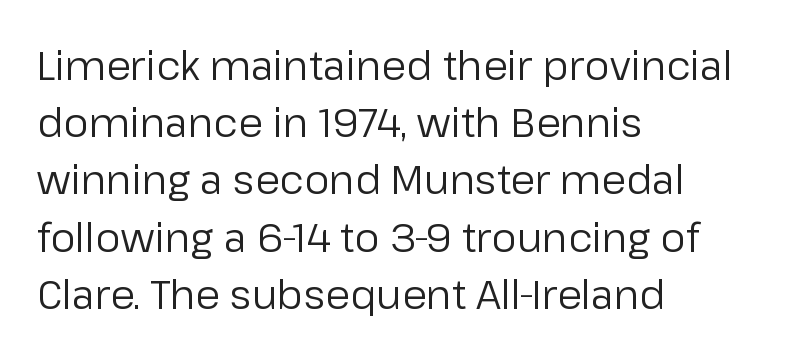
{"serif": "no", "italic": "no", "bold": "no", "weight": "regular", "width": "normal", "stroke_contrast": "low", "x_height": "medium", "monospaced": "no", "underline": "no", "align": "left", "line_spacing": "normal", "line_spacing_ratio": 1.43, "letter_spacing": "normal", "letter_spacing_em": 0.0, "glyph_px": 40}
